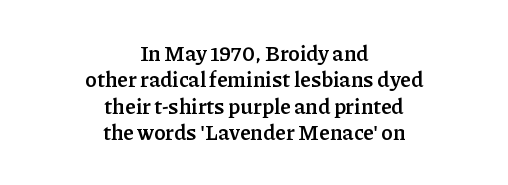
Q: Is the text bold? A: Yes.
Q: Is the text italic (slanted)? A: No, it is upright.
Q: Is the text underlined? A: No.
Q: How is the paragraph aligned? A: Centered.
Q: Is the spacing between letters normal or unusually wide? A: Normal.
Q: Is the spacing between lines tight, normal or loose? A: Normal.
